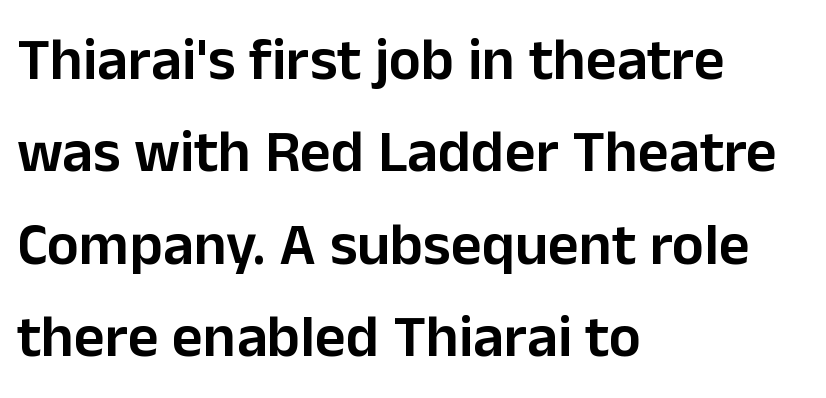
The image shows 60 px semibold sans-serif type, upright; set left-aligned, normal line spacing (1.54x), normal letter spacing, not underlined; low stroke contrast and a medium x-height.
